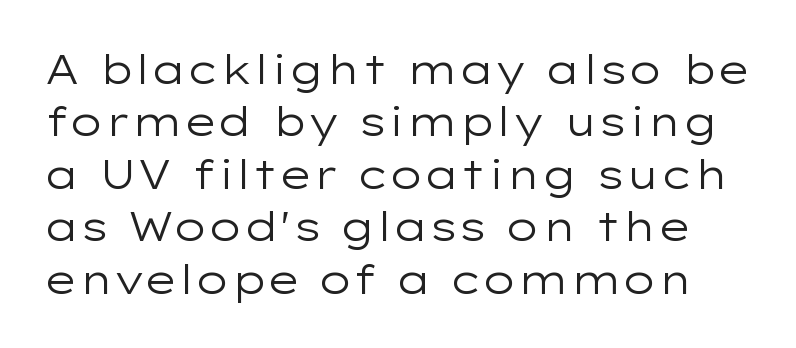
The image shows 40 px regular-weight, wide sans-serif type, upright; set normal line spacing (1.31x), normal letter spacing, not underlined; low stroke contrast and a medium x-height.
